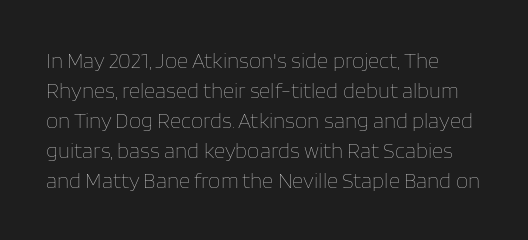
The image shows 22 px text type, upright; set normal line spacing (1.36x), normal letter spacing, not underlined.
